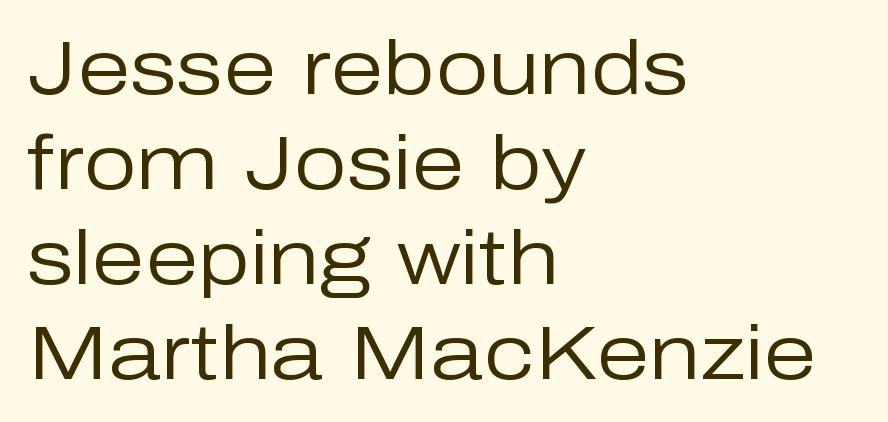
The text was rendered using a sans face with plain stroke endings. The text block is weighted toward the left margin, trailing off unevenly rightward. Note the varied advance widths — an 'i' is clearly narrower than an 'm'. You could call the tracking neutral — neither tight nor loose.
